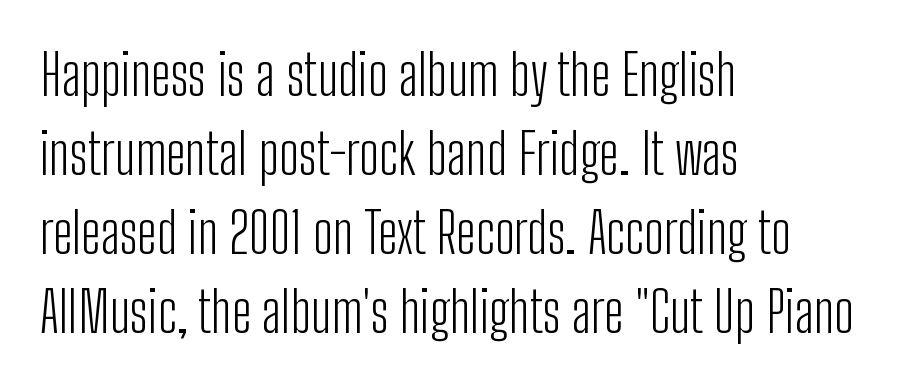
{"serif": "no", "italic": "no", "bold": "no", "weight": "light", "width": "condensed", "stroke_contrast": "low", "x_height": "medium", "monospaced": "no", "underline": "no", "align": "left", "line_spacing": "normal", "line_spacing_ratio": 1.41, "letter_spacing": "normal", "letter_spacing_em": 0.0, "glyph_px": 56}
